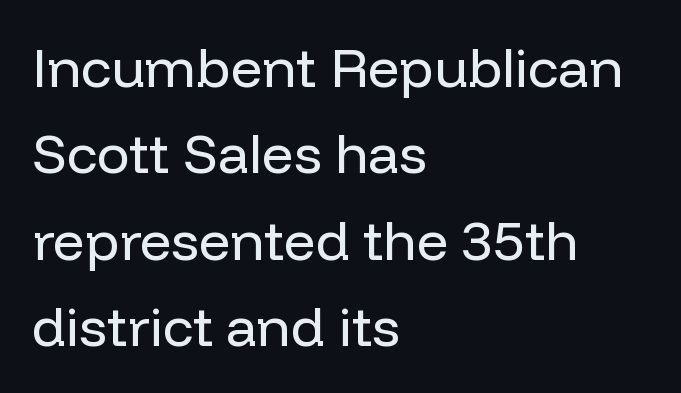
{"serif": "no", "italic": "no", "bold": "no", "weight": "regular", "width": "normal", "stroke_contrast": "low", "x_height": "medium", "monospaced": "no", "underline": "no", "align": "left", "line_spacing": "normal", "line_spacing_ratio": 1.57, "letter_spacing": "normal", "letter_spacing_em": 0.0, "glyph_px": 55}
